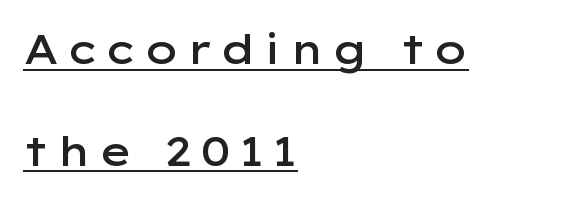
{"serif": "no", "italic": "no", "bold": "semi", "weight": "semibold", "width": "wide", "stroke_contrast": "low", "x_height": "medium", "monospaced": "no", "underline": "yes", "align": "left", "line_spacing": "loose", "line_spacing_ratio": 2.48, "glyph_px": 41}
